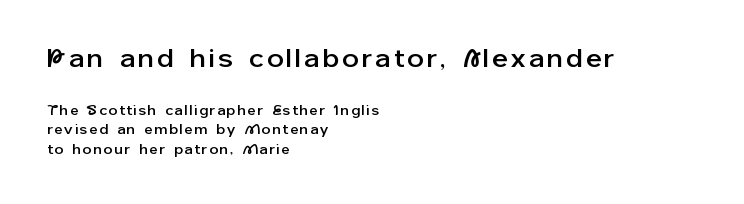
Quick note: not italic, upright. The emphasis by scale lands on block number one, above. The strip under each line holds only bare page. The lines are quadded left.
